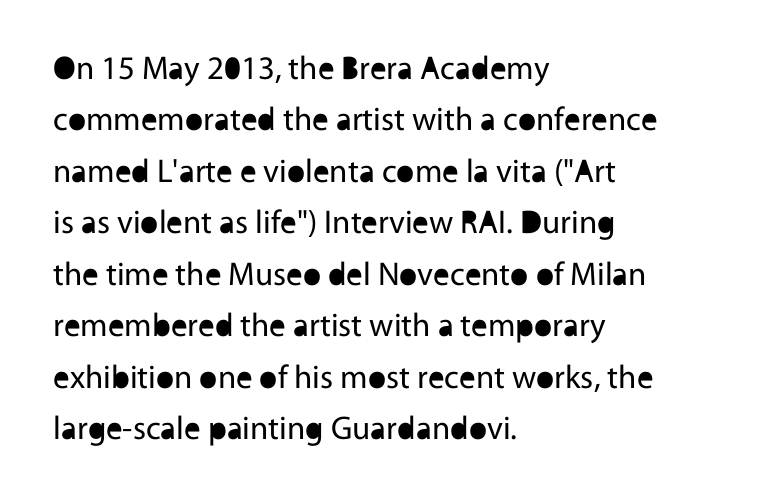
Q: Is the text bold? A: No.
Q: Is the text italic (slanted)? A: No, it is upright.
Q: Is the typeface a serif or a sans-serif typeface? A: Sans-serif.
Q: Is the text underlined? A: No.
Q: How is the paragraph aligned? A: Left-aligned.
Q: Is the spacing between letters normal or unusually wide? A: Normal.
Q: Is the spacing between lines tight, normal or loose? A: Normal.
Q: Width (condensed, normal, or wide)? A: Normal.
Q: x-height? A: Medium.
Q: Monospaced? A: No.
